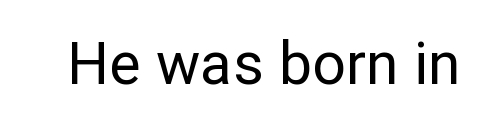
Q: Is the text bold? A: No.
Q: Is the text italic (slanted)? A: No, it is upright.
Q: Is the typeface a serif or a sans-serif typeface? A: Sans-serif.
Q: Is the text underlined? A: No.
Q: Is the spacing between letters normal or unusually wide? A: Normal.
Q: Width (condensed, normal, or wide)? A: Normal.
Q: Stroke contrast? A: Low.
Q: x-height? A: Medium.
Q: Monospaced? A: No.
